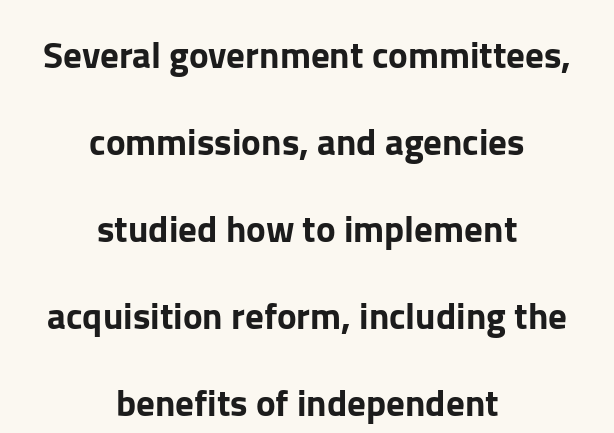
Q: Is the text italic (slanted)? A: No, it is upright.
Q: Is the typeface a serif or a sans-serif typeface? A: Sans-serif.
Q: Is the text underlined? A: No.
Q: How is the paragraph aligned? A: Centered.
Q: Is the spacing between letters normal or unusually wide? A: Normal.
Q: Is the spacing between lines tight, normal or loose? A: Loose.
Q: Width (condensed, normal, or wide)? A: Normal.
Q: Stroke contrast? A: Low.
Q: x-height? A: Medium.
Q: Monospaced? A: No.
